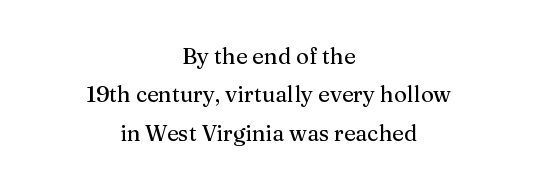
Q: Is the text italic (slanted)? A: No, it is upright.
Q: Is the text underlined? A: No.
Q: How is the paragraph aligned? A: Centered.
Q: Is the spacing between letters normal or unusually wide? A: Normal.
